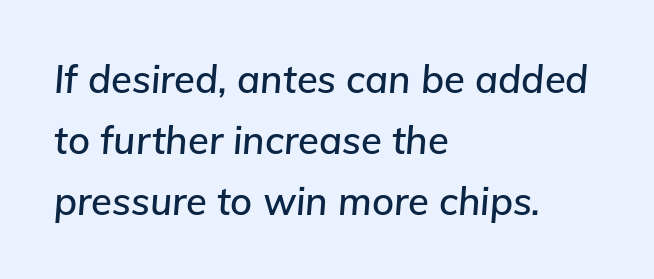
The image shows 38 px text type, italic (leaning right); set left-aligned, normal line spacing (1.6x), normal letter spacing, not underlined; low stroke contrast and a medium x-height.
